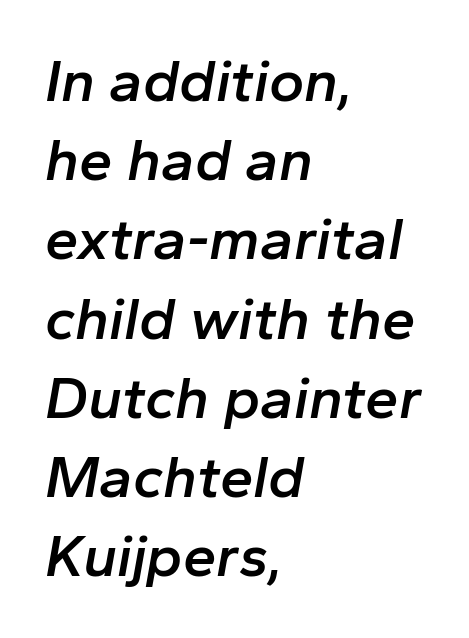
These lines keep a tight, regular rhythm from letter to letter. Where is the straight margin? On the left. Heft: intermediate — a semibold. Emphasis-style slanted type is in use. You could not count columns in this text — the font is proportionally spaced.
